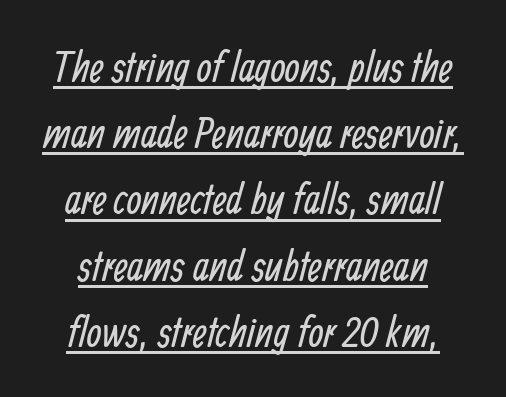
{"serif": "no", "bold": "no", "weight": "regular", "width": "condensed", "stroke_contrast": "low", "x_height": "medium", "monospaced": "no", "underline": "yes", "line_spacing": "normal", "line_spacing_ratio": 1.54, "letter_spacing": "normal", "letter_spacing_em": 0.0, "glyph_px": 43}
